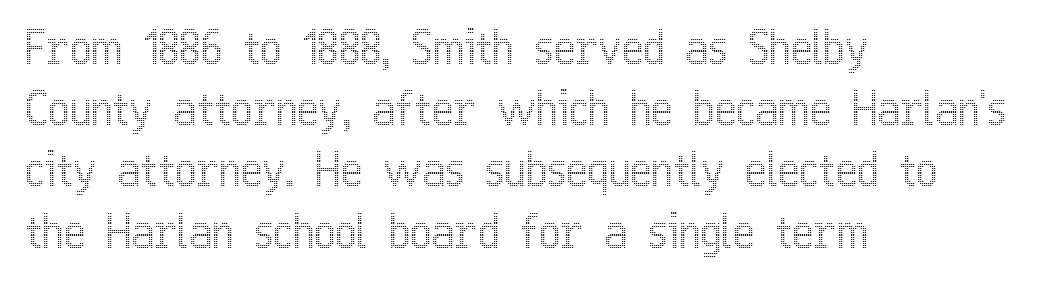
Q: Is the text italic (slanted)? A: No, it is upright.
Q: Is the text underlined? A: No.
Q: How is the paragraph aligned? A: Left-aligned.
Q: Is the spacing between letters normal or unusually wide? A: Normal.
Q: Is the spacing between lines tight, normal or loose? A: Normal.
Q: Width (condensed, normal, or wide)? A: Condensed.
Q: x-height? A: Medium.
Q: Monospaced? A: No.
